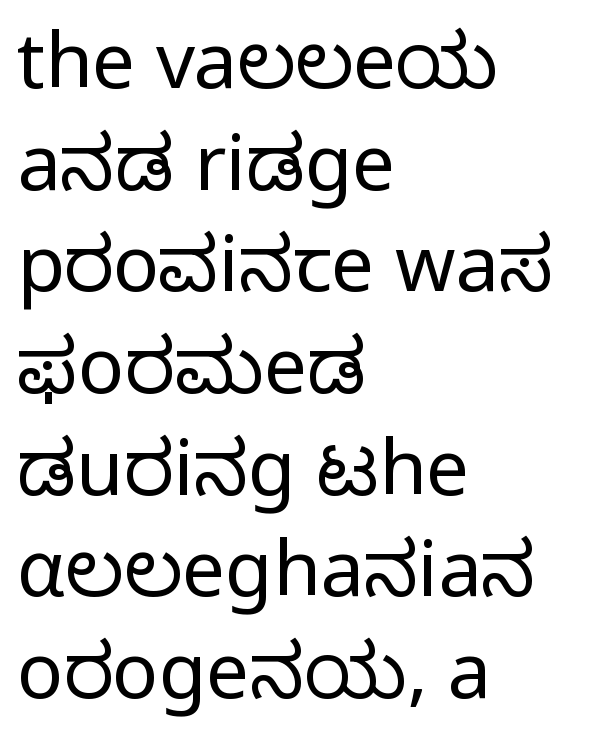
The image shows 77 px regular-weight sans-serif type, upright; set left-aligned, normal line spacing (1.32x), normal letter spacing, not underlined; low stroke contrast and a medium x-height.
